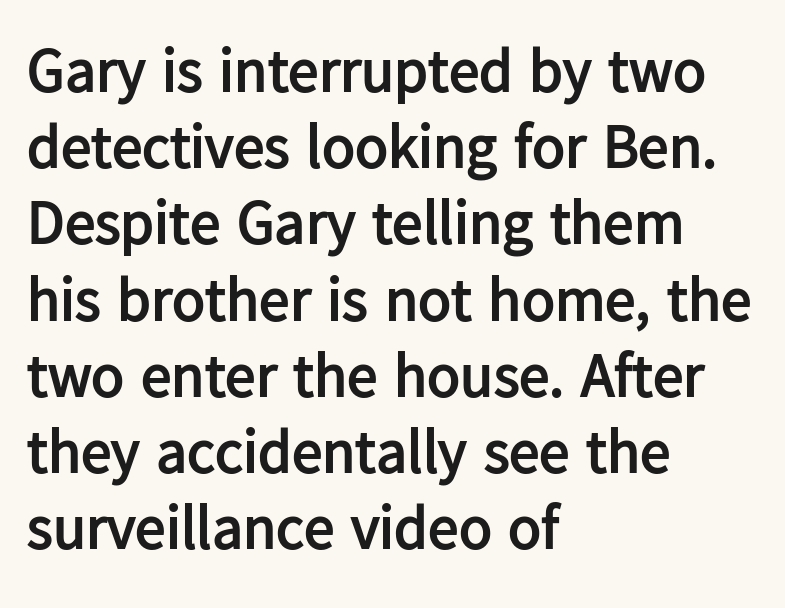
The image shows 61 px semibold sans-serif type, upright; set left-aligned, normal line spacing (1.25x), normal letter spacing, not underlined; low stroke contrast and a medium x-height.
